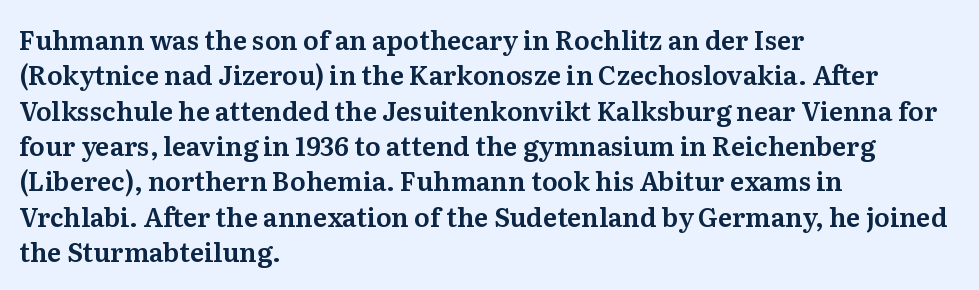
{"italic": "no", "underline": "no", "align": "left", "line_spacing": "normal", "line_spacing_ratio": 1.36, "letter_spacing": "normal", "letter_spacing_em": 0.0, "glyph_px": 26}
